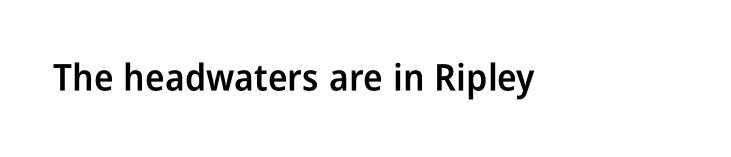
I'd call this a sans setting — the letters go barefoot. This is roman type, the default non-slanted kind. Quick note: underline off. Varying glyph widths throughout — classic text-font behaviour. Honestly, the letter spacing is just normal — you wouldn't notice it.
